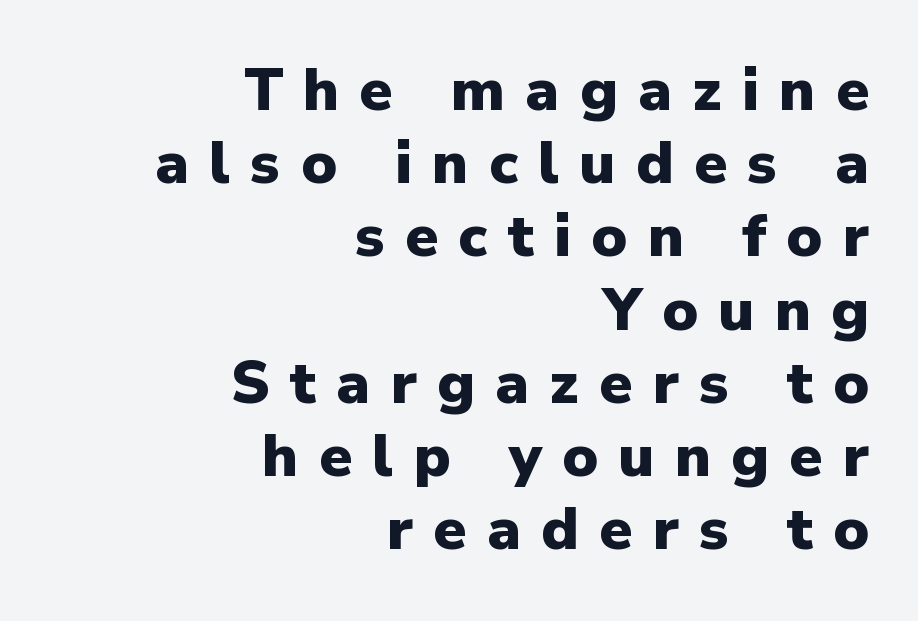
This rendering uses right alignment, leaving the left contour irregular. Here the designer chose a conventional face with non-uniform glyph widths. These lines were composed using upright roman letters. These lines carry a lot of weight — the face is fully bold. Look at the bottom of the vertical strokes: they stop flat, with no serifs. Display-style spreading of the glyphs; the letterfit is very open.
